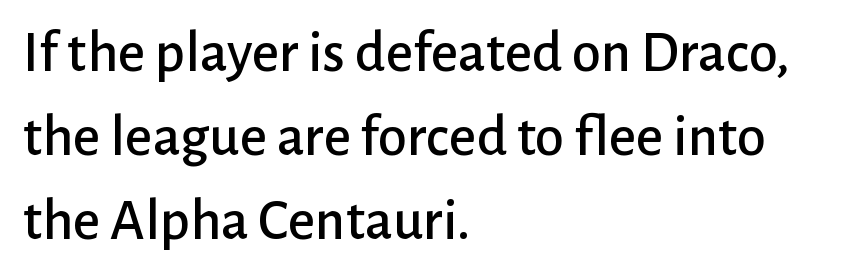
Q: Is the text italic (slanted)? A: No, it is upright.
Q: Is the typeface a serif or a sans-serif typeface? A: Sans-serif.
Q: Is the text underlined? A: No.
Q: How is the paragraph aligned? A: Left-aligned.
Q: Is the spacing between letters normal or unusually wide? A: Normal.
Q: Is the spacing between lines tight, normal or loose? A: Normal.
Q: Width (condensed, normal, or wide)? A: Normal.
Q: Stroke contrast? A: Low.
Q: x-height? A: Medium.
Q: Monospaced? A: No.
